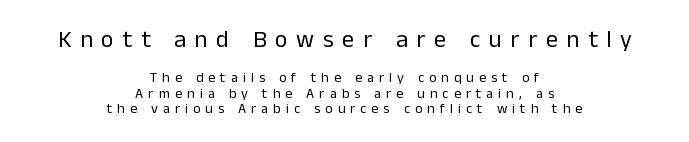
Q: Is the text bold? A: No.
Q: Is the text italic (slanted)? A: No, it is upright.
Q: Is the text underlined? A: No.
Q: How is the paragraph aligned? A: Centered.
Q: Is the spacing between letters normal or unusually wide? A: Unusually wide.
Q: Is the spacing between lines tight, normal or loose? A: Tight.
Q: Which block of text is set in a larger size, the first (top) or the second (bottom)? A: The first (top) one.
